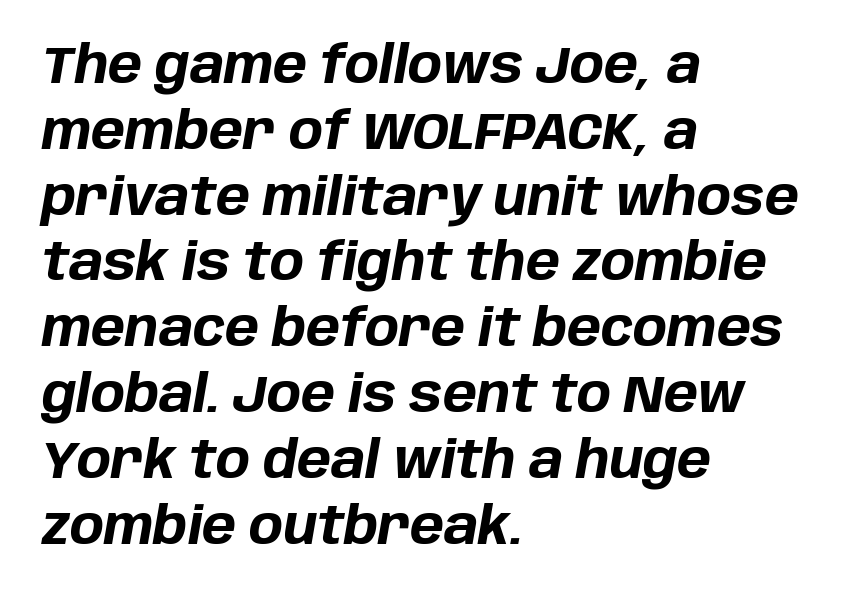
The image shows 51 px bold type, italic (leaning right); set left-aligned, normal line spacing (1.29x), normal letter spacing, not underlined; low stroke contrast and a large x-height.
